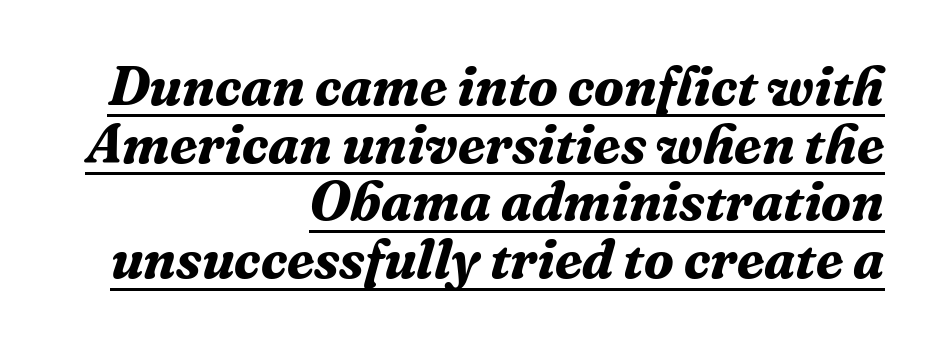
{"serif": "yes", "italic": "yes", "lean": "right", "slant_degrees": 16, "bold": "yes", "weight": "bold", "width": "normal", "stroke_contrast": "medium", "x_height": "medium", "monospaced": "no", "underline": "yes", "align": "right", "line_spacing": "tight", "line_spacing_ratio": 1.05, "letter_spacing": "normal", "letter_spacing_em": 0.0, "glyph_px": 55}
